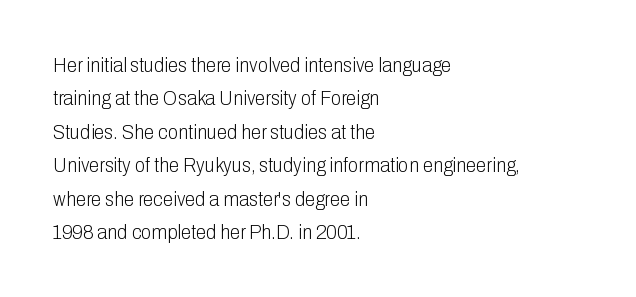
The image shows 21 px text type, upright; set left-aligned, normal line spacing (1.59x), normal letter spacing, not underlined.
